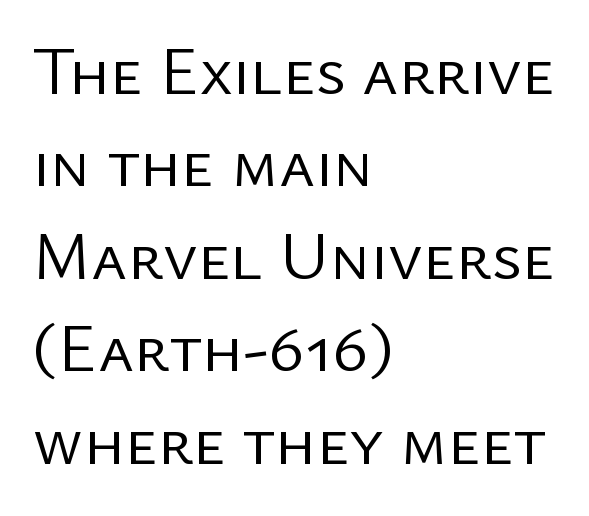
Q: Is the text bold? A: No.
Q: Is the text italic (slanted)? A: No, it is upright.
Q: Is the typeface a serif or a sans-serif typeface? A: Sans-serif.
Q: Is the text underlined? A: No.
Q: How is the paragraph aligned? A: Left-aligned.
Q: Is the spacing between letters normal or unusually wide? A: Normal.
Q: Is the spacing between lines tight, normal or loose? A: Normal.
Q: Width (condensed, normal, or wide)? A: Normal.
Q: Stroke contrast? A: Low.
Q: x-height? A: Medium.
Q: Monospaced? A: No.
